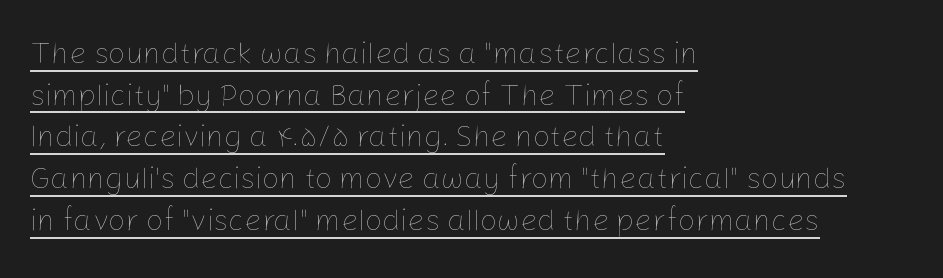
Glance below the letters and you will spot a drawn line. Weight: regular or lighter. The letters advance in unequal steps, a hallmark of proportional type. Upright lettering throughout.
